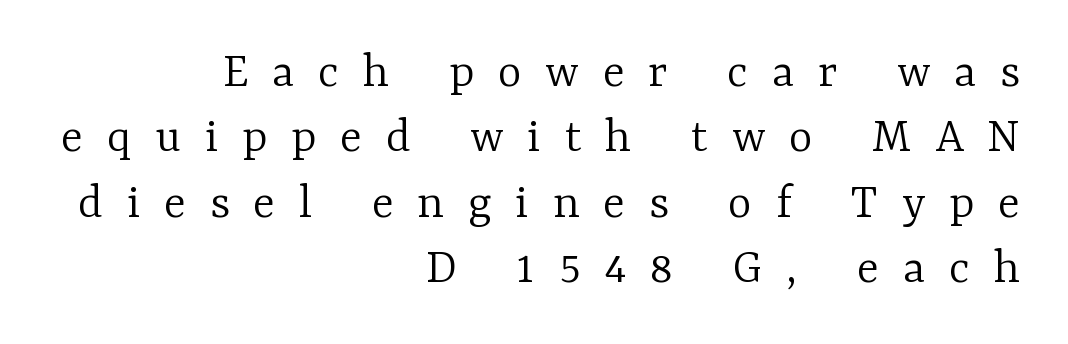
{"serif": "yes", "italic": "no", "bold": "no", "weight": "light", "width": "normal", "stroke_contrast": "low", "x_height": "medium", "monospaced": "no", "underline": "no", "align": "right", "line_spacing": "normal", "line_spacing_ratio": 1.28, "letter_spacing": "wide", "letter_spacing_em": 0.47, "glyph_px": 51}
